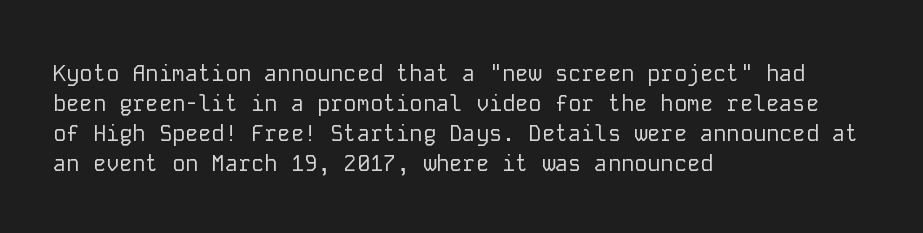
Q: Is the text bold? A: No.
Q: Is the text italic (slanted)? A: No, it is upright.
Q: Is the text underlined? A: No.
Q: How is the paragraph aligned? A: Left-aligned.
Q: Is the spacing between letters normal or unusually wide? A: Normal.
Q: Is the spacing between lines tight, normal or loose? A: Normal.
